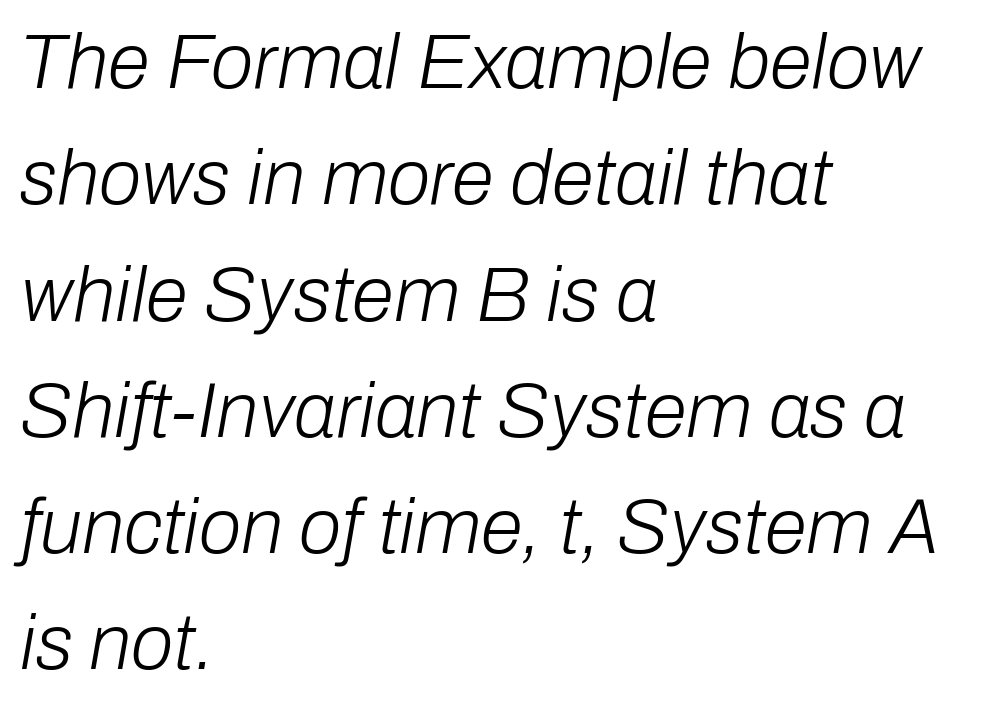
Think of a printed novel: that variable character pitch is what you see here. Look at the tracking — it's just the regular setting, nothing added. The lines in this sample share a left origin and differ only in where they stop. Underlining? Definitely not there. Stems here are at most as thick as an everyday book face. The typography opts for an oblique posture over an upright one.
